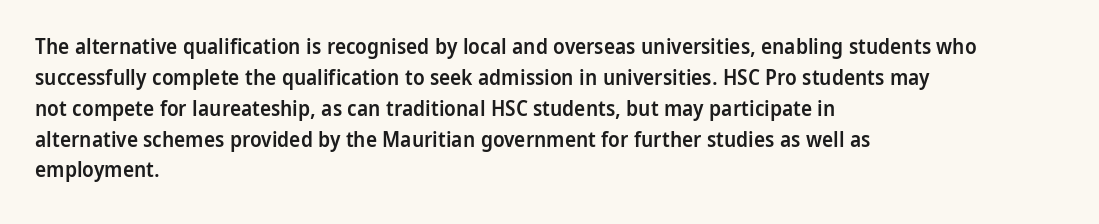
Q: Is the text bold? A: Semi-bold.
Q: Is the text italic (slanted)? A: No, it is upright.
Q: Is the text underlined? A: No.
Q: How is the paragraph aligned? A: Left-aligned.
Q: Is the spacing between letters normal or unusually wide? A: Normal.
Q: Is the spacing between lines tight, normal or loose? A: Normal.
